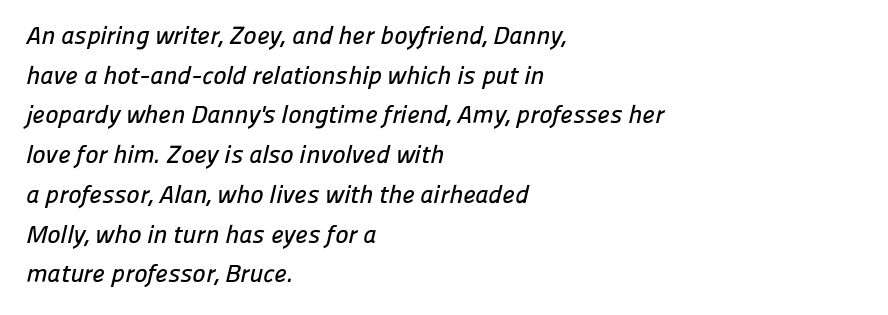
The lines in this sample share a left origin and differ only in where they stop. Honestly, the letter spacing is just normal — you wouldn't notice it. The line-height multiplier appears to be the usual default. Check under the words: just untouched page.
